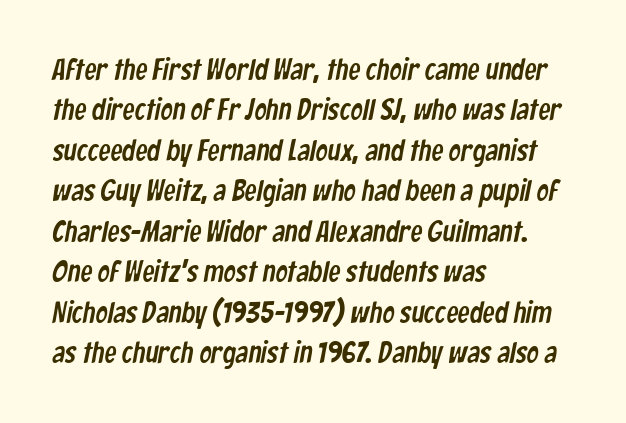
Casual observation: everything's shoved over to the left. Looks like regular typesetting: each glyph gets only the width it needs. Letters rest on an invisible, unmarked baseline. Characters follow at the spacing the type designer built in. A sans-serif font was chosen for this passage. Leading: standard.
